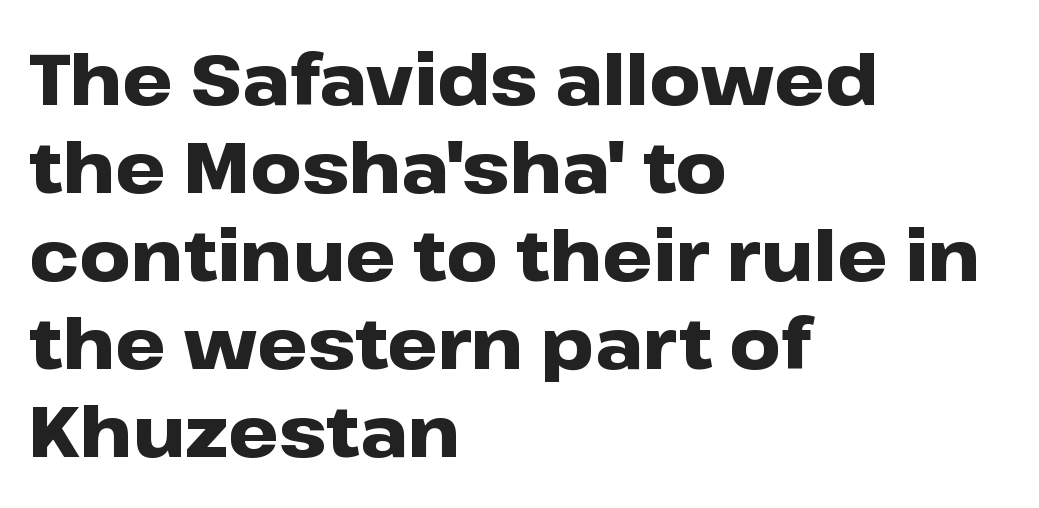
The image shows 71 px heavy, wide sans-serif type, upright; set left-aligned, line spacing 1.24x, normal letter spacing, not underlined; low stroke contrast and a medium x-height.
